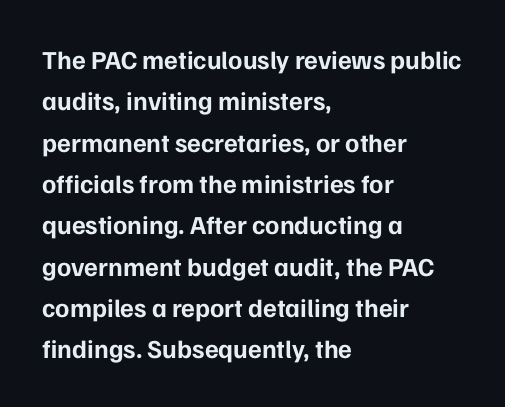
The image shows 26 px bold type, upright; set left-aligned, normal line spacing (1.59x), normal letter spacing, not underlined.
